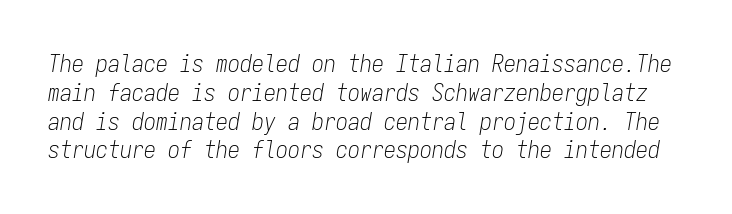
Looking at the ascenders, they clearly lean. The cut favours lightness, reaching ordinary text weight at its darkest. Nobody touched the tracking dial on this one. The glyphs are unaccompanied by any horizontal stroke below them.
